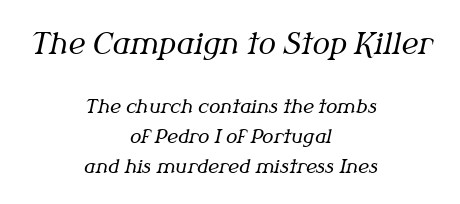
The image shows 29 px regular-weight serif type, italic (leaning right); set centered, normal line spacing (1.56x), normal letter spacing, not underlined; the first (top) block is 1.53x larger; medium stroke contrast and a medium x-height.
